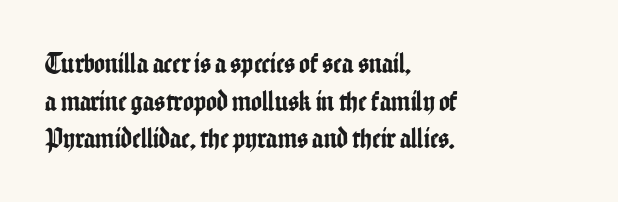
Q: Is the text italic (slanted)? A: No, it is upright.
Q: Is the typeface a serif or a sans-serif typeface? A: Sans-serif.
Q: Is the text underlined? A: No.
Q: How is the paragraph aligned? A: Left-aligned.
Q: Is the spacing between letters normal or unusually wide? A: Normal.
Q: Is the spacing between lines tight, normal or loose? A: Normal.
Q: Width (condensed, normal, or wide)? A: Condensed.
Q: Stroke contrast? A: Low.
Q: x-height? A: Medium.
Q: Monospaced? A: No.
